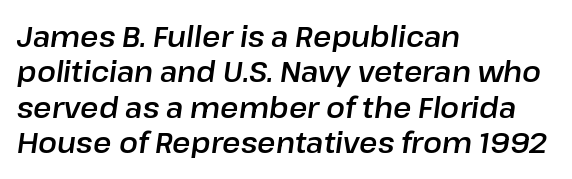
{"italic": "yes", "lean": "right", "slant_degrees": 8, "width": "normal", "stroke_contrast": "low", "x_height": "medium", "monospaced": "no", "underline": "no", "align": "left", "line_spacing": "normal", "line_spacing_ratio": 1.26, "letter_spacing": "normal", "letter_spacing_em": 0.0, "glyph_px": 28}
